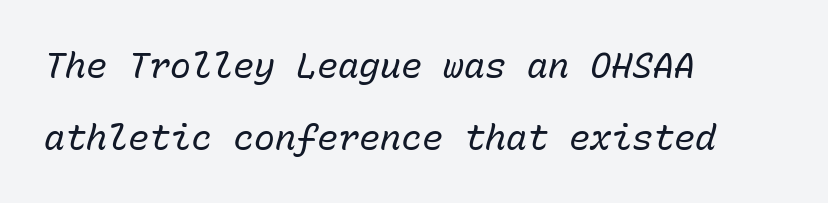
Q: Is the text bold? A: No.
Q: Is the text italic (slanted)? A: Yes, it leans right by about 15 degrees.
Q: Is the text underlined? A: No.
Q: How is the paragraph aligned? A: Left-aligned.
Q: Is the spacing between letters normal or unusually wide? A: Normal.
Q: Is the spacing between lines tight, normal or loose? A: Loose.
Q: Width (condensed, normal, or wide)? A: Normal.
Q: Stroke contrast? A: Low.
Q: x-height? A: Medium.
Q: Monospaced? A: Yes.
